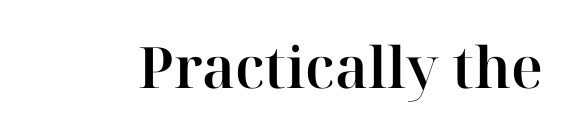
{"serif": "yes", "italic": "no", "width": "normal", "stroke_contrast": "high", "x_height": "medium", "monospaced": "no", "underline": "no", "letter_spacing": "normal", "letter_spacing_em": 0.0, "glyph_px": 57}
